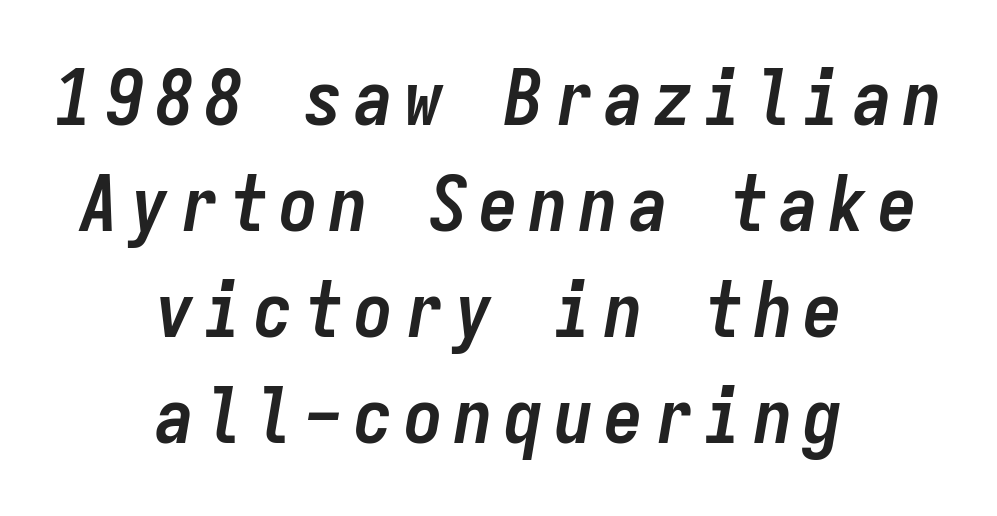
Does the lettering tilt? It does — this is italic. These lines are centered, leaving both edges ragged. Looks like terminal output: every glyph gets an equal slot. Does the weight exceed regular? Yes, all the way to bold. The string is rendered with underlining switched off. This block has exactly the height ordinary leading produces.
